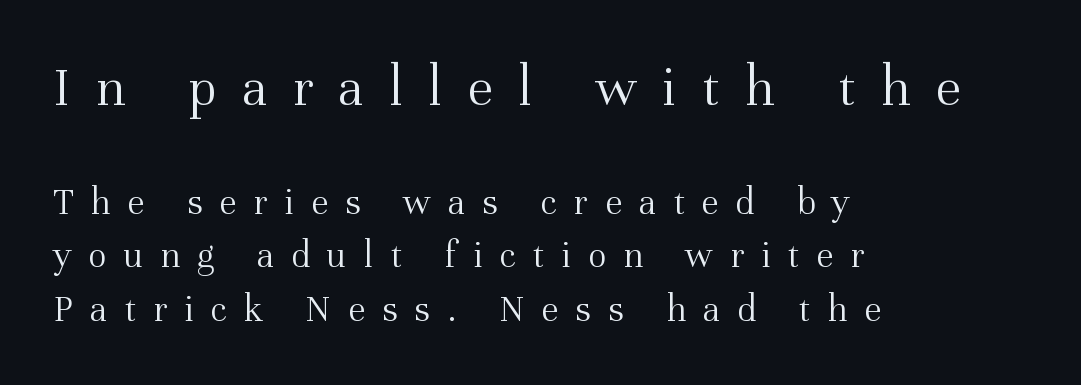
{"serif": "yes", "italic": "no", "bold": "no", "weight": "light", "width": "normal", "stroke_contrast": "medium", "x_height": "medium", "monospaced": "no", "underline": "no", "align": "left", "line_spacing": "normal", "line_spacing_ratio": 1.37, "letter_spacing": "wide", "letter_spacing_em": 0.43, "larger_block": "first", "size_ratio": 1.49, "glyph_px": 58}
